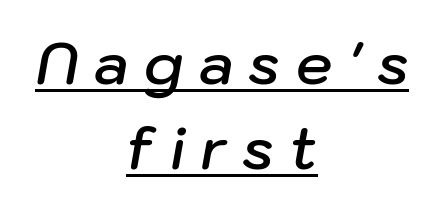
{"italic": "yes", "lean": "right", "slant_degrees": 10, "bold": "semi", "weight": "semibold", "width": "normal", "stroke_contrast": "low", "x_height": "medium", "monospaced": "no", "underline": "yes", "align": "center", "line_spacing": "normal", "line_spacing_ratio": 1.46, "letter_spacing": "wide", "letter_spacing_em": 0.27, "glyph_px": 58}
